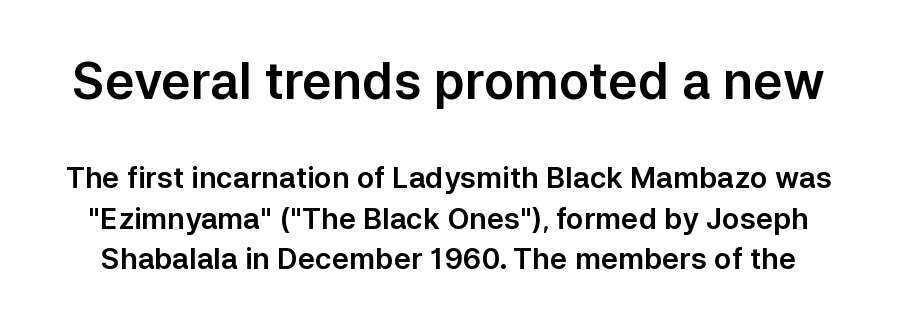
Q: Is the text italic (slanted)? A: No, it is upright.
Q: Is the typeface a serif or a sans-serif typeface? A: Sans-serif.
Q: Is the text underlined? A: No.
Q: Is the spacing between letters normal or unusually wide? A: Normal.
Q: Is the spacing between lines tight, normal or loose? A: Normal.
Q: Which block of text is set in a larger size, the first (top) or the second (bottom)? A: The first (top) one.
Q: Width (condensed, normal, or wide)? A: Normal.
Q: Stroke contrast? A: Low.
Q: x-height? A: Medium.
Q: Monospaced? A: No.
